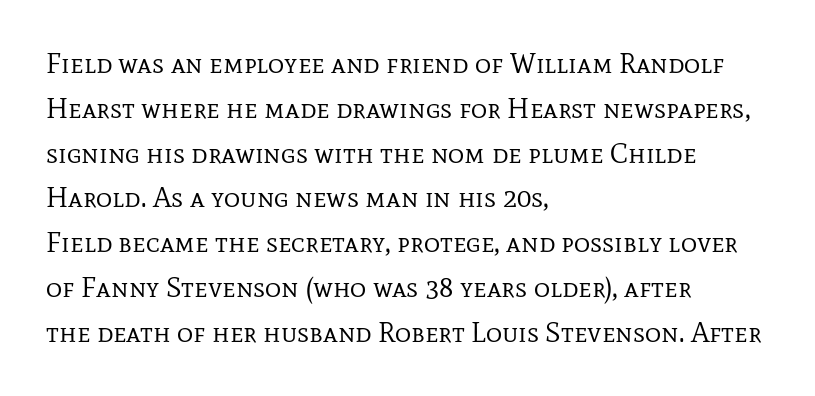
{"serif": "yes", "italic": "no", "bold": "no", "weight": "regular", "width": "normal", "stroke_contrast": "low", "x_height": "medium", "monospaced": "no", "underline": "no", "align": "left", "line_spacing": "normal", "line_spacing_ratio": 1.6, "letter_spacing": "normal", "letter_spacing_em": 0.0, "glyph_px": 28}
